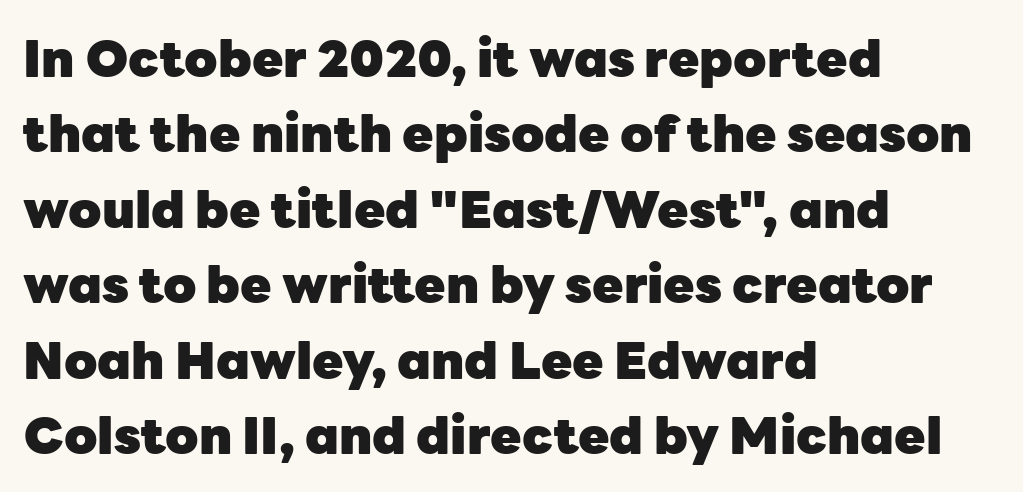
The image shows 51 px heavy sans-serif type, upright; set left-aligned, normal line spacing (1.48x), normal letter spacing, not underlined; low stroke contrast and a medium x-height.
